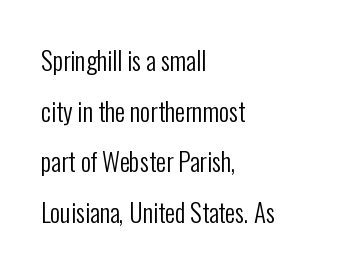
{"italic": "no", "bold": "no", "underline": "no", "align": "left", "line_spacing": "loose", "line_spacing_ratio": 2.03, "letter_spacing": "normal", "letter_spacing_em": 0.0, "glyph_px": 25}
